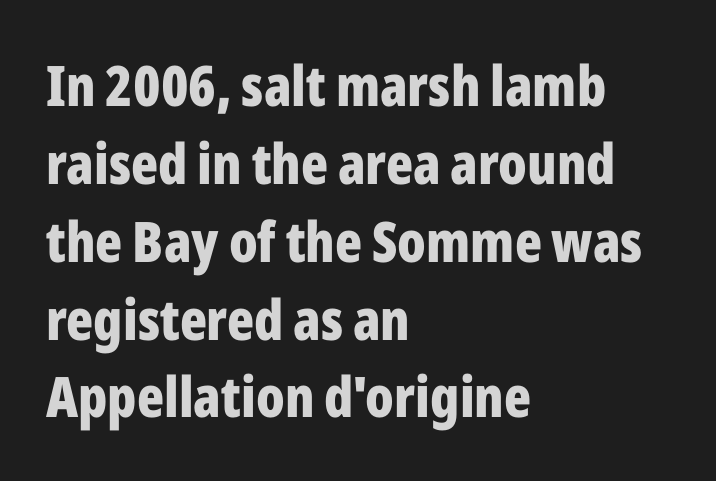
Horizontally, the lines are justified to the leading edge only. Each new line begins a customary step beneath the previous one. Has an underline been added? It has not. Is this a fixed-width face? No — the glyphs have proportional, varying widths. Each word holds together tightly as a unit, with standard inter-letter gaps. Unlike a traditional serif, this face leaves its strokes unadorned.
